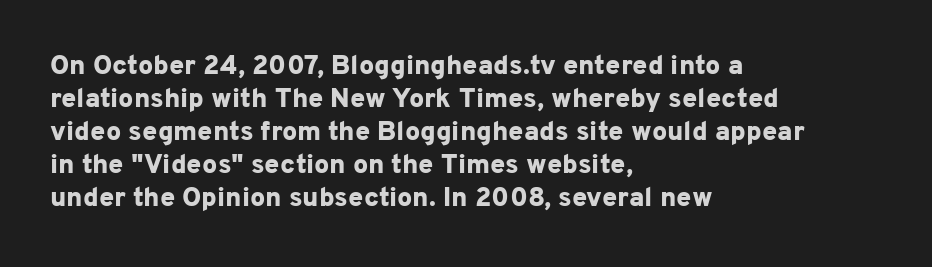
Q: Is the text bold? A: Yes.
Q: Is the text italic (slanted)? A: No, it is upright.
Q: Is the text underlined? A: No.
Q: How is the paragraph aligned? A: Left-aligned.
Q: Is the spacing between letters normal or unusually wide? A: Normal.
